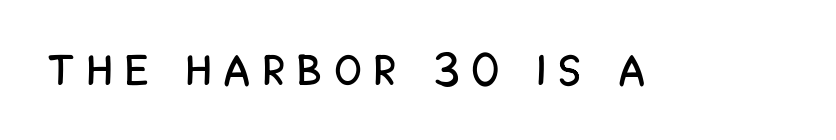
Ordinary non-slanted type is in use. Observe the absence of serifs on each vertical stroke in this sample. The gap between lines stays unmarked. There is plenty of visible air inserted between adjacent glyphs. Here the designer chose a conventional face with non-uniform glyph widths.
